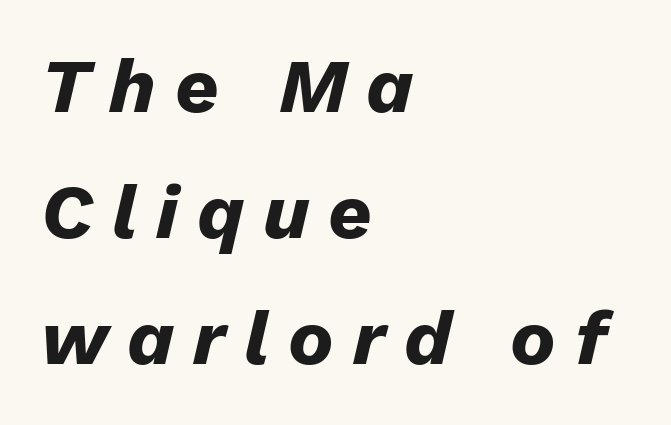
{"italic": "yes", "lean": "right", "slant_degrees": 13, "bold": "yes", "weight": "heavy", "width": "normal", "stroke_contrast": "low", "x_height": "medium", "monospaced": "no", "underline": "no", "align": "left", "line_spacing": "normal", "line_spacing_ratio": 1.66, "letter_spacing": "wide", "letter_spacing_em": 0.25, "glyph_px": 76}
